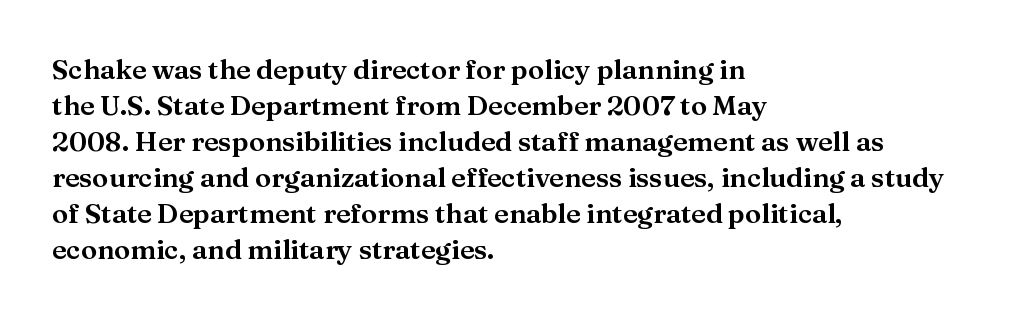
{"italic": "no", "underline": "no", "align": "left", "line_spacing": "normal", "line_spacing_ratio": 1.33, "letter_spacing": "normal", "letter_spacing_em": 0.0, "glyph_px": 27}
